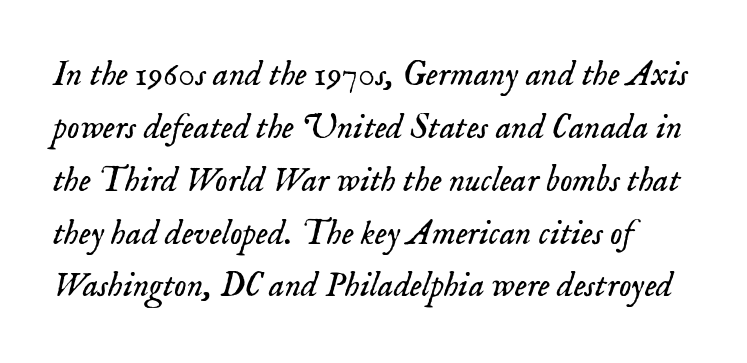
The characters display serif detailing at their extremities. Note the varied advance widths — an 'i' is clearly narrower than an 'm'. The face used here has a pronounced slope to its letters. Interline gaps are of average width in this sample. The gaps between neighbouring characters are ordinary and unremarkable.
